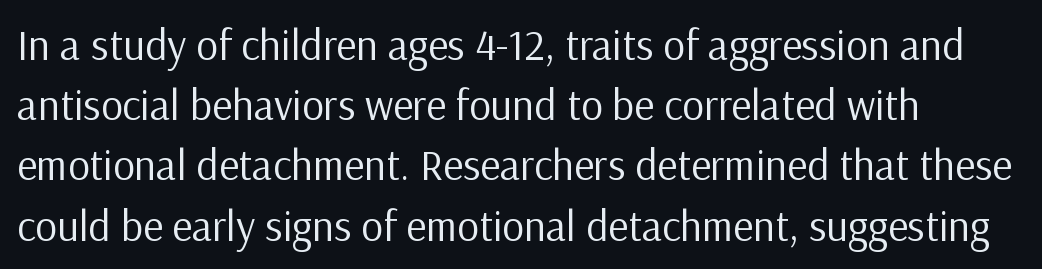
{"serif": "no", "italic": "no", "bold": "no", "weight": "regular", "width": "normal", "stroke_contrast": "low", "x_height": "medium", "monospaced": "no", "underline": "no", "align": "left", "line_spacing": "normal", "line_spacing_ratio": 1.4, "letter_spacing": "normal", "letter_spacing_em": 0.0, "glyph_px": 43}
